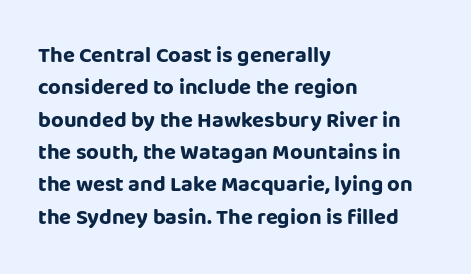
The image shows 22 px bold type, upright; set left-aligned, normal line spacing (1.47x), normal letter spacing, not underlined.
